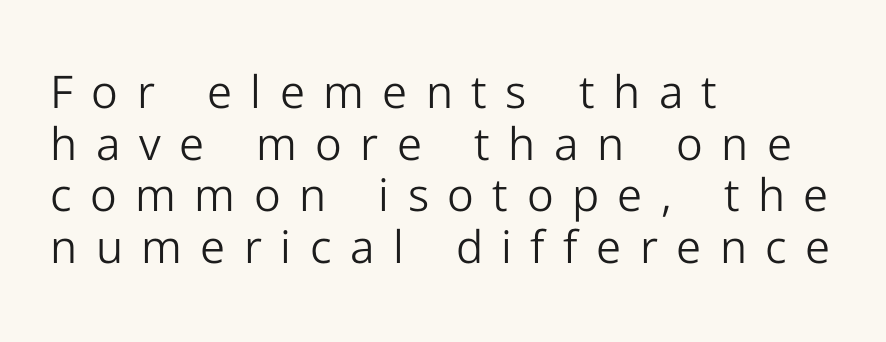
Vertical spacing — tight. The type is letterspaced generously, with wide tracking. I'd call this a sans setting — the letters go barefoot. Which margin do the lines hug? The left one — the right edge is uneven. Unlike italic type, these characters show no tilt at all.
